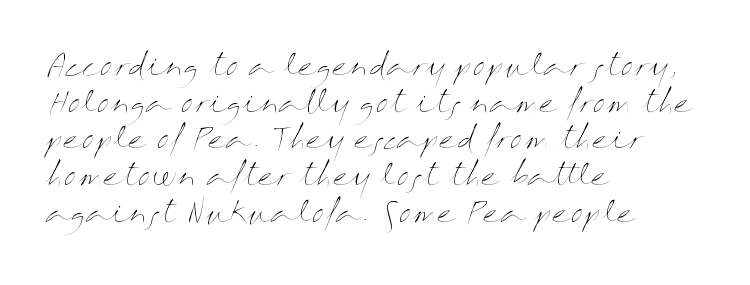
{"bold": "no", "weight": "thin", "width": "wide", "stroke_contrast": "medium", "x_height": "medium", "monospaced": "no", "underline": "no", "align": "left", "line_spacing": "normal", "line_spacing_ratio": 1.31, "letter_spacing": "normal", "letter_spacing_em": 0.0, "glyph_px": 28}
